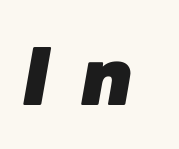
{"italic": "yes", "lean": "right", "slant_degrees": 10, "bold": "yes", "weight": "heavy", "width": "normal", "stroke_contrast": "low", "x_height": "medium", "monospaced": "no", "underline": "no", "letter_spacing": "wide", "letter_spacing_em": 0.39, "glyph_px": 79}
